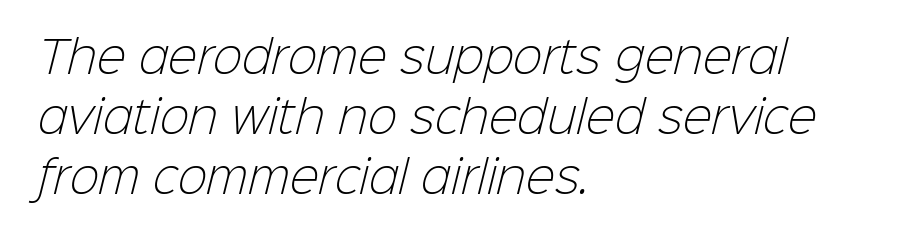
{"serif": "no", "bold": "no", "weight": "light", "width": "normal", "stroke_contrast": "low", "x_height": "medium", "monospaced": "no", "underline": "no", "align": "left", "line_spacing": "normal", "line_spacing_ratio": 1.36, "letter_spacing": "normal", "letter_spacing_em": 0.0, "glyph_px": 44}
